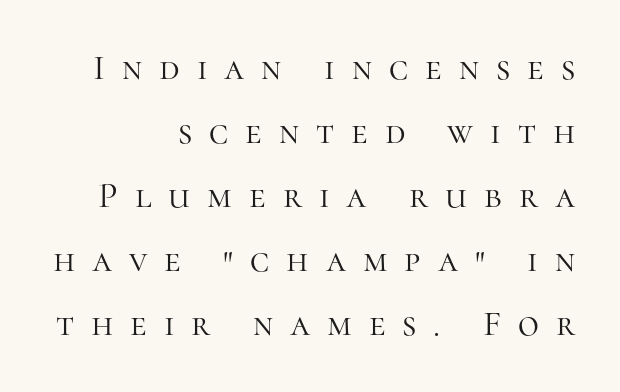
This rendering widens character spacing well past its baseline value. Quick note: not italic, upright. Bare-footed words on every line. Layout note: lines flush right. Summary of weight: not heavy and not bold.
